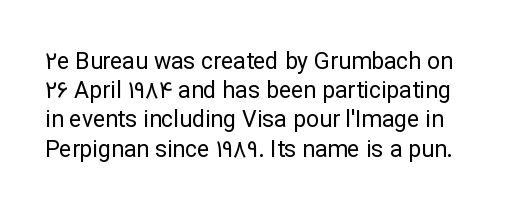
Q: Is the text bold? A: No.
Q: Is the text italic (slanted)? A: No, it is upright.
Q: Is the text underlined? A: No.
Q: Is the spacing between letters normal or unusually wide? A: Normal.
Q: Is the spacing between lines tight, normal or loose? A: Normal.
